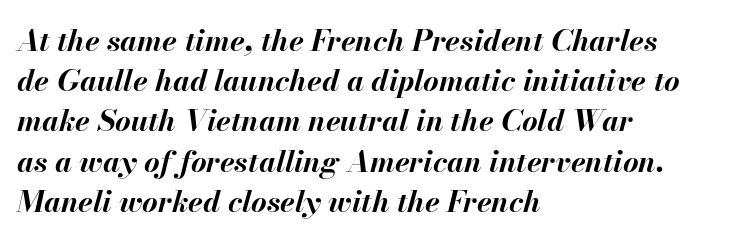
The image shows 30 px bold type, italic (leaning right); set left-aligned, normal line spacing (1.34x), normal letter spacing, not underlined; medium stroke contrast and a small x-height.
